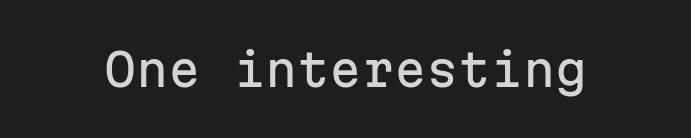
{"serif": "no", "italic": "no", "width": "normal", "stroke_contrast": "low", "x_height": "medium", "monospaced": "yes", "underline": "no", "letter_spacing": "normal", "letter_spacing_em": 0.0, "glyph_px": 46}
